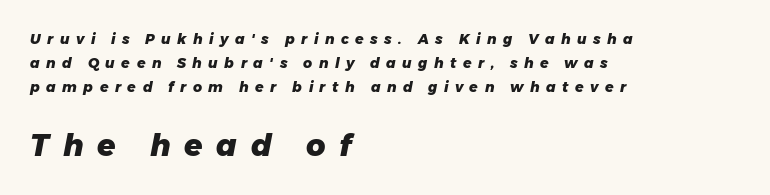
Check the space under the baseline: it is left empty. Stroke thickness is high; the sample reads as a true bold. The passage shown is typed in a proportional face where columns would drift. Casual observation: everything's shoved over to the left. Is the lower block the larger one? Yes — the lower block carries the bigger type. Observe the wide spacing: letters keep a clear distance from each other.
